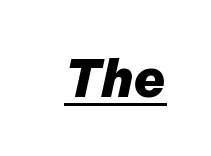
The image shows 52 px heavy type, italic (leaning right); set normal letter spacing, underlined; low stroke contrast and a medium x-height.
